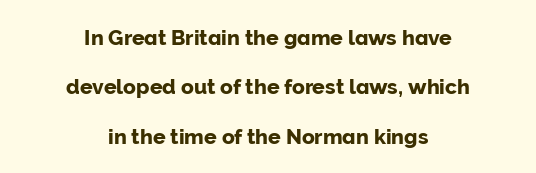
The passage shown is not underscored anywhere. Vertical strokes here are truly vertical. Leading: increased. Alignment: centered. This rendering leaves character spacing at its baseline value.
